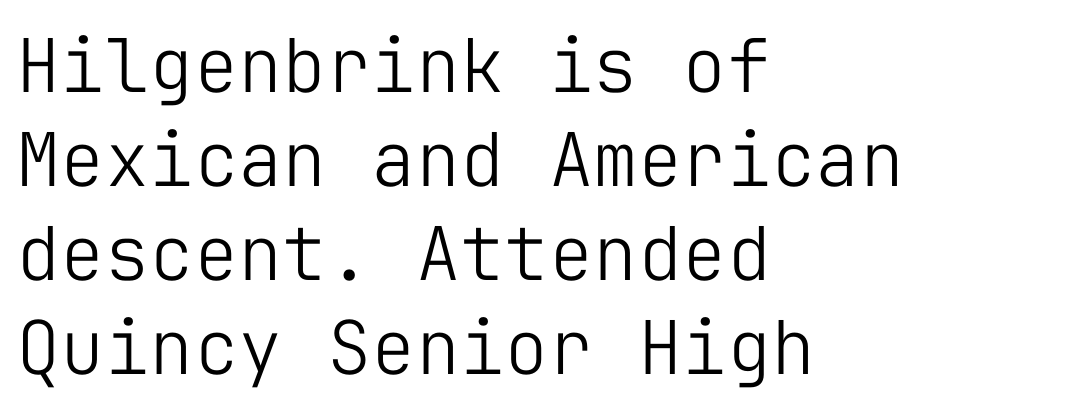
The image shows 74 px light sans-serif type, upright, monospaced; set left-aligned, normal line spacing (1.27x), normal letter spacing, not underlined; low stroke contrast and a medium x-height.
